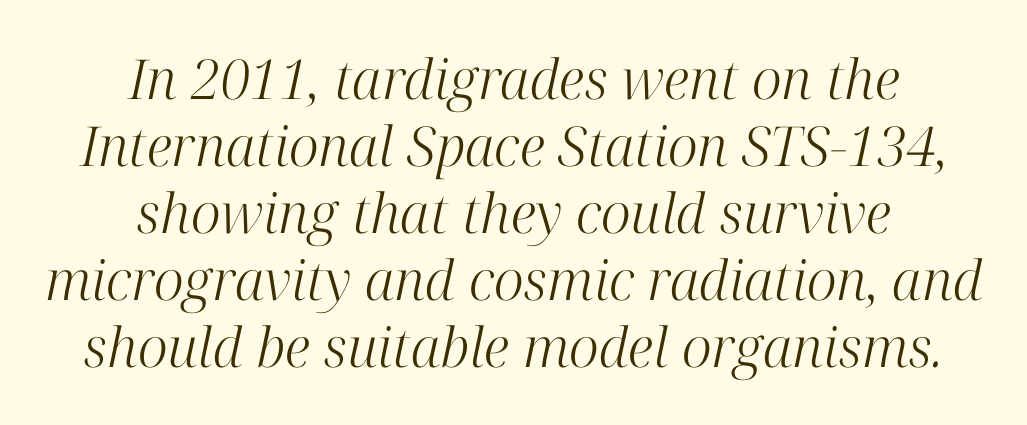
Q: Is the text bold? A: No.
Q: Is the text italic (slanted)? A: Yes, it leans right by about 12 degrees.
Q: Is the typeface a serif or a sans-serif typeface? A: Serif.
Q: Is the text underlined? A: No.
Q: How is the paragraph aligned? A: Centered.
Q: Is the spacing between letters normal or unusually wide? A: Normal.
Q: Width (condensed, normal, or wide)? A: Normal.
Q: Stroke contrast? A: High.
Q: x-height? A: Medium.
Q: Monospaced? A: No.
